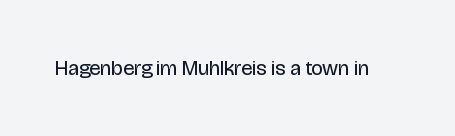
The image shows 21 px text type, upright; set normal letter spacing, not underlined.
